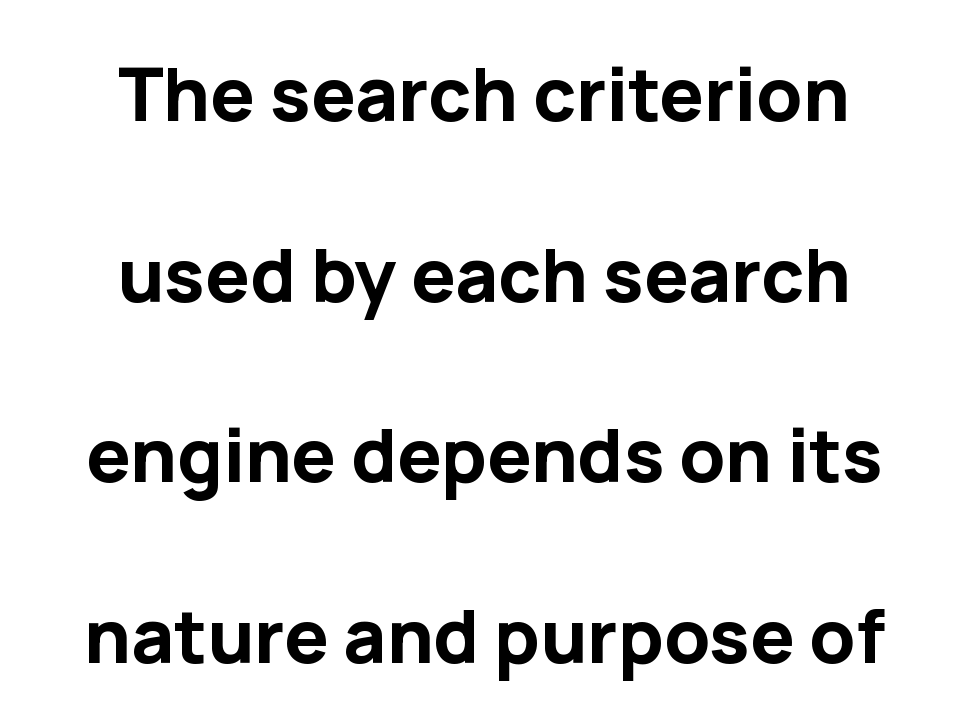
Q: Is the text bold? A: Yes.
Q: Is the text italic (slanted)? A: No, it is upright.
Q: Is the typeface a serif or a sans-serif typeface? A: Sans-serif.
Q: Is the text underlined? A: No.
Q: How is the paragraph aligned? A: Centered.
Q: Is the spacing between letters normal or unusually wide? A: Normal.
Q: Is the spacing between lines tight, normal or loose? A: Loose.
Q: Width (condensed, normal, or wide)? A: Normal.
Q: Stroke contrast? A: Low.
Q: x-height? A: Medium.
Q: Monospaced? A: No.
